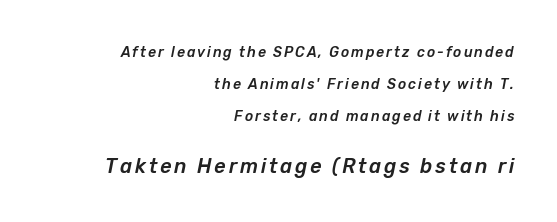
The image shows 20 px text type, italic (leaning right); set right-aligned, loose line spacing (2.27x), not underlined; the second (bottom) block is 1.43x larger.
